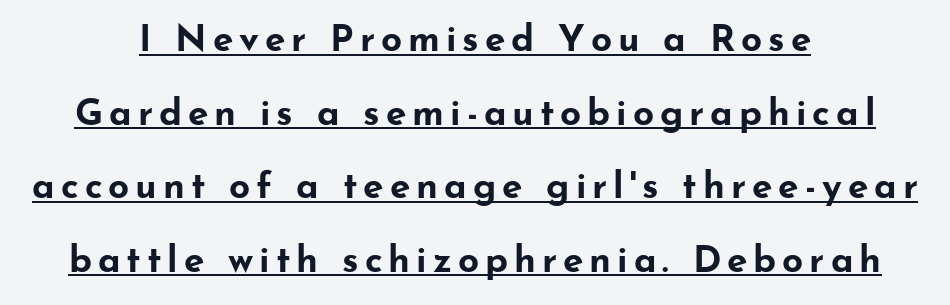
The image shows 37 px bold, wide sans-serif type, upright; set centered, loose line spacing (1.99x), underlined; low stroke contrast and a small x-height.
